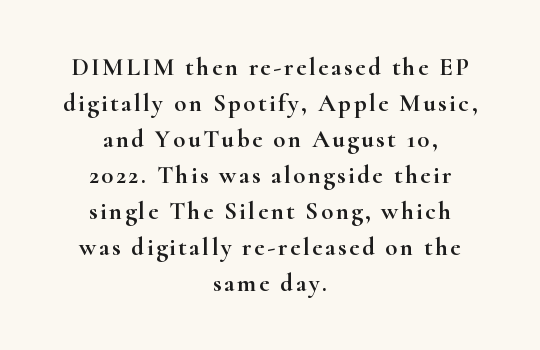
Q: Is the text italic (slanted)? A: No, it is upright.
Q: Is the text underlined? A: No.
Q: How is the paragraph aligned? A: Centered.
Q: Is the spacing between lines tight, normal or loose? A: Normal.
